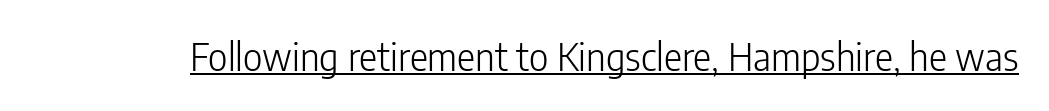
Q: Is the text bold? A: No.
Q: Is the text italic (slanted)? A: No, it is upright.
Q: Is the typeface a serif or a sans-serif typeface? A: Sans-serif.
Q: Is the text underlined? A: Yes.
Q: Is the spacing between letters normal or unusually wide? A: Normal.
Q: Width (condensed, normal, or wide)? A: Condensed.
Q: Stroke contrast? A: Low.
Q: x-height? A: Medium.
Q: Monospaced? A: No.
